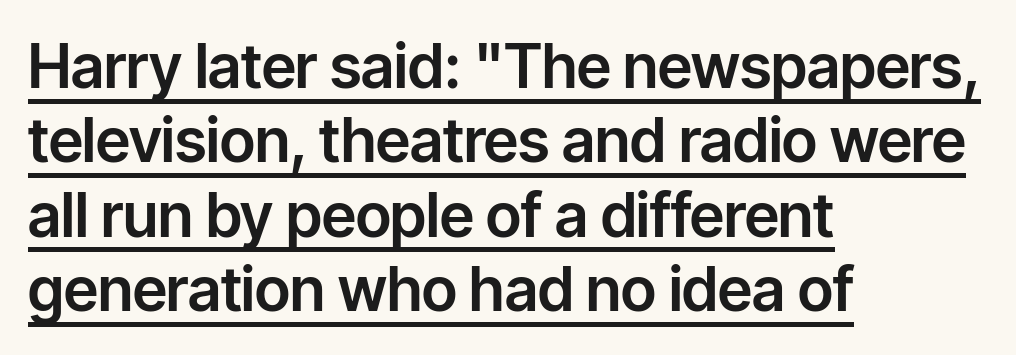
Q: Is the text italic (slanted)? A: No, it is upright.
Q: Is the typeface a serif or a sans-serif typeface? A: Sans-serif.
Q: Is the text underlined? A: Yes.
Q: How is the paragraph aligned? A: Left-aligned.
Q: Is the spacing between letters normal or unusually wide? A: Normal.
Q: Width (condensed, normal, or wide)? A: Normal.
Q: Stroke contrast? A: Low.
Q: x-height? A: Medium.
Q: Monospaced? A: No.
